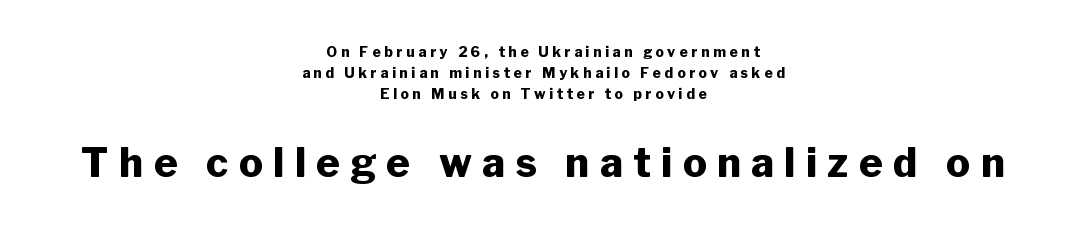
The image shows 40 px heavy sans-serif type, upright; set centered, normal line spacing (1.5x), unusually wide letter spacing (+0.26 em), not underlined; the second (bottom) block is 2.86x larger; low stroke contrast and a medium x-height.
